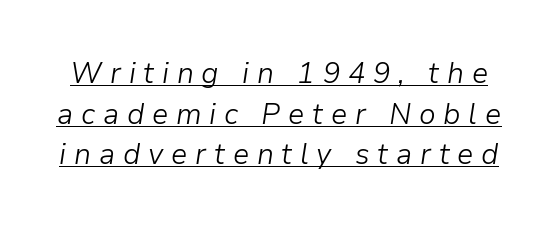
The sample's only ornament is a line tracing under the words. Words appear elongated and porous because spacing is wide. Looking at the ascenders, they clearly lean. Think standard paragraph weight, or any step lighter than that.
